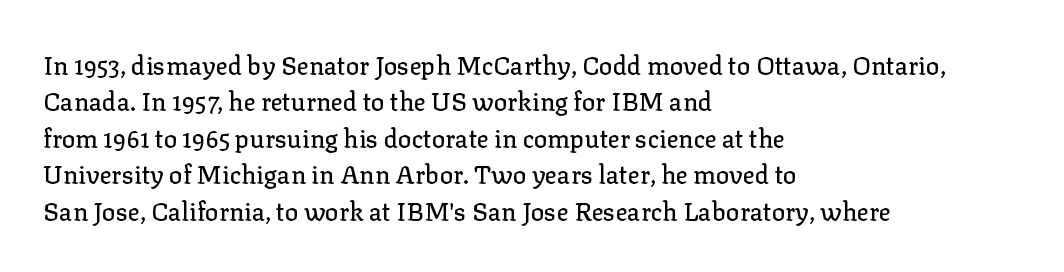
Q: Is the text italic (slanted)? A: No, it is upright.
Q: Is the text underlined? A: No.
Q: How is the paragraph aligned? A: Left-aligned.
Q: Is the spacing between letters normal or unusually wide? A: Normal.
Q: Is the spacing between lines tight, normal or loose? A: Normal.
